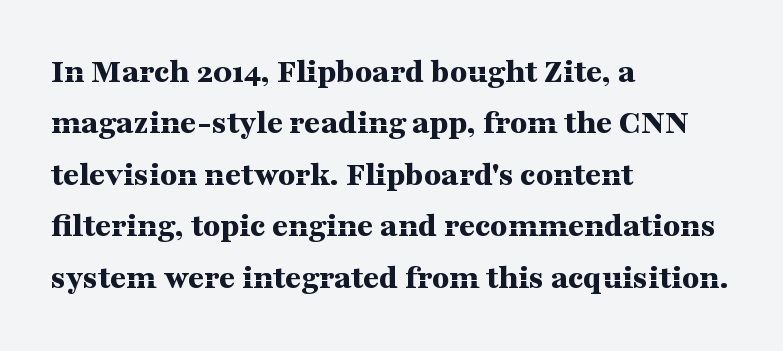
{"serif": "yes", "italic": "no", "bold": "yes", "weight": "bold", "width": "wide", "stroke_contrast": "medium", "x_height": "medium", "monospaced": "no", "underline": "no", "align": "left", "line_spacing": "normal", "line_spacing_ratio": 1.47, "letter_spacing": "normal", "letter_spacing_em": 0.0, "glyph_px": 35}
